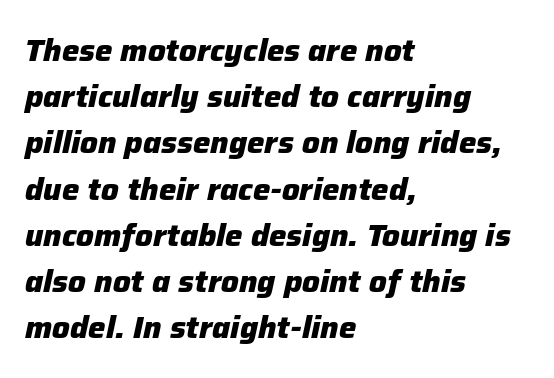
The image shows 31 px heavy type, italic (leaning right); set left-aligned, normal line spacing (1.49x), normal letter spacing, not underlined; low stroke contrast and a medium x-height.
